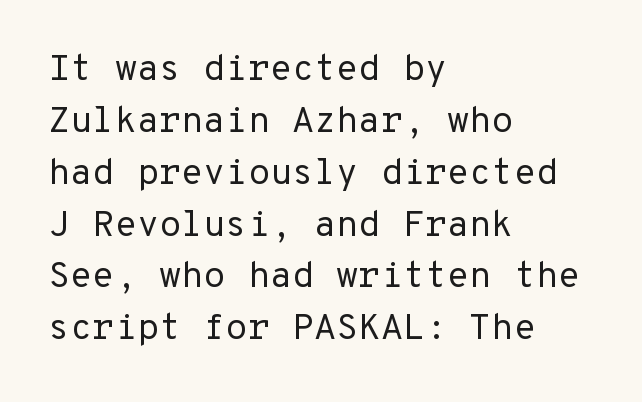
{"serif": "no", "italic": "no", "bold": "no", "weight": "regular", "width": "normal", "stroke_contrast": "low", "x_height": "medium", "monospaced": "yes", "underline": "no", "align": "left", "line_spacing": "normal", "line_spacing_ratio": 1.44, "letter_spacing": "normal", "letter_spacing_em": 0.0, "glyph_px": 36}
